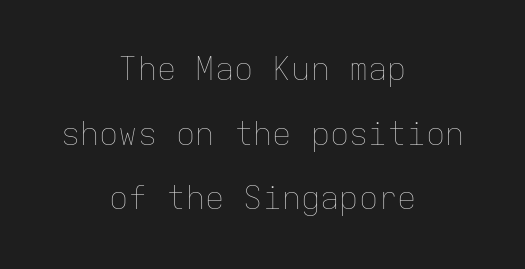
Each line is balanced around a shared central axis. This rendering features lettering with no underline. Bold? No — there's no thickening of the strokes. Students, observe: this is what heavily led, spacious text looks like.
